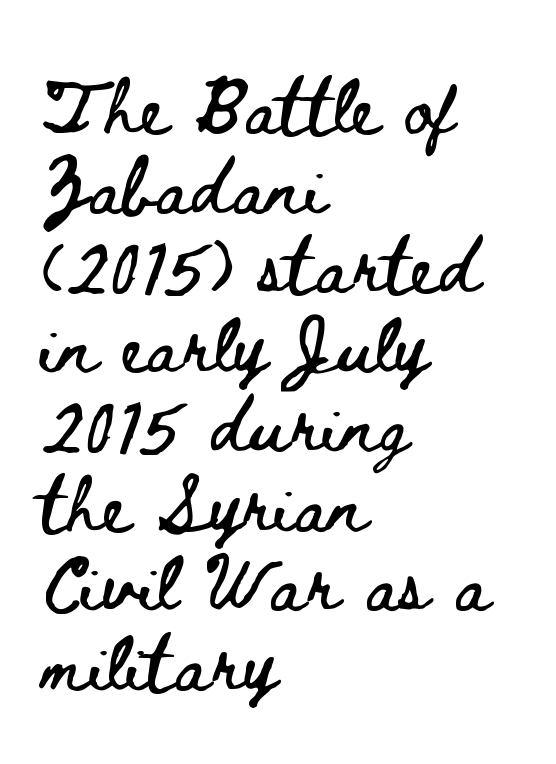
{"width": "wide", "stroke_contrast": "low", "x_height": "small", "monospaced": "no", "underline": "no", "align": "left", "line_spacing": "normal", "line_spacing_ratio": 1.42, "letter_spacing": "normal", "letter_spacing_em": 0.0, "glyph_px": 56}
